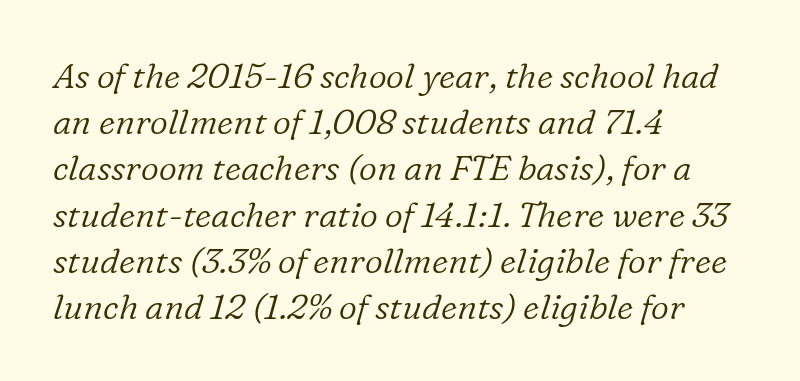
The image shows 35 px light serif type, italic (leaning right); set left-aligned, normal line spacing (1.32x), normal letter spacing, not underlined; low stroke contrast and a medium x-height.
